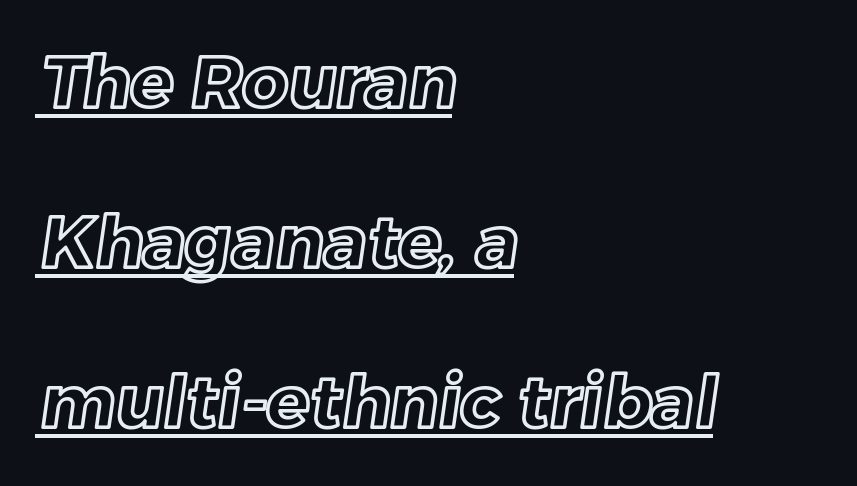
You could fit nearly another row in the gap between these rows. Think of a printed novel: that variable character pitch is what you see here. Short note: letters normally spaced. The face used here appears with an underline applied. All the whitespace from short lines collects on the right.
